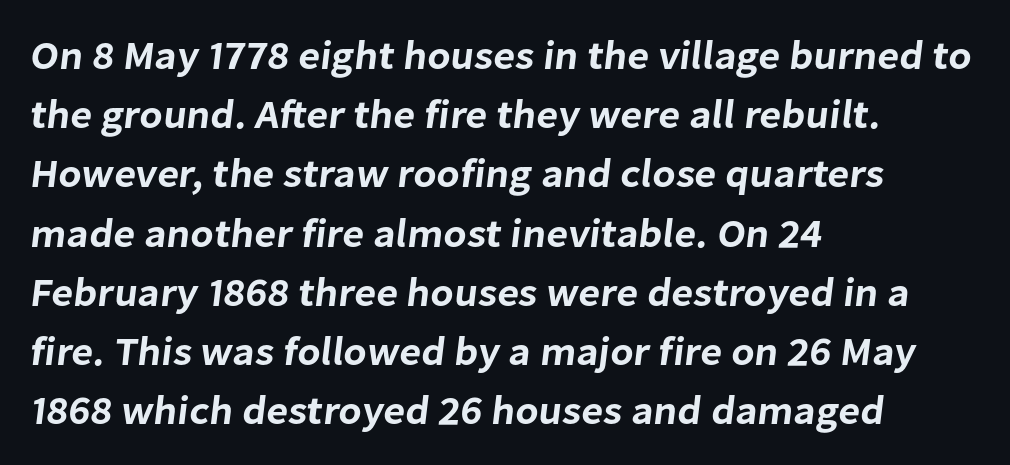
{"serif": "no", "width": "normal", "stroke_contrast": "low", "x_height": "medium", "monospaced": "no", "underline": "no", "align": "left", "line_spacing": "normal", "line_spacing_ratio": 1.48, "letter_spacing": "normal", "letter_spacing_em": 0.0, "glyph_px": 40}
